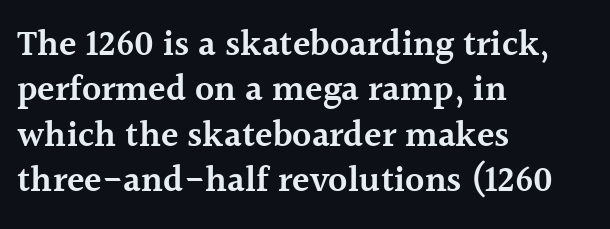
Horizontal alignment here is leftward, the default for most running prose. You can tell it's not italic because the verticals are truly vertical. Typesetter's note: demi weight, one step under bold. Each row of text sits above clean, open space. Glyph-to-glyph distance matches everyday printed text. The lines sit at an ordinary, default distance from one another.
